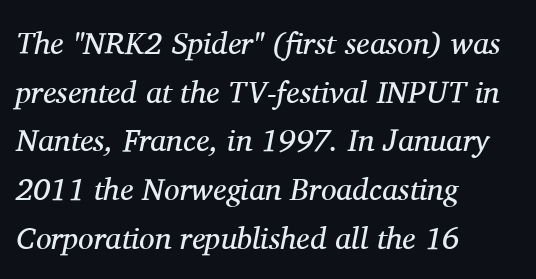
{"serif": "yes", "italic": "yes", "lean": "right", "slant_degrees": 11, "bold": "no", "weight": "regular", "width": "normal", "stroke_contrast": "medium", "x_height": "medium", "monospaced": "no", "underline": "no", "align": "left", "line_spacing": "normal", "line_spacing_ratio": 1.57, "letter_spacing": "normal", "letter_spacing_em": 0.0, "glyph_px": 31}
